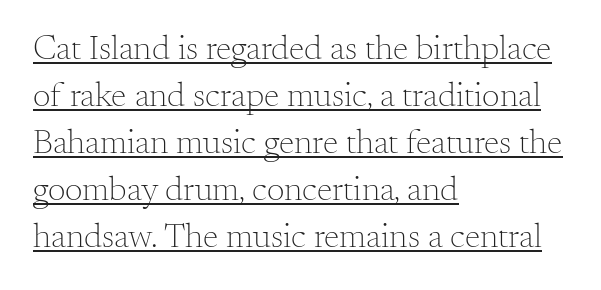
Q: Is the text bold? A: No.
Q: Is the text italic (slanted)? A: No, it is upright.
Q: Is the typeface a serif or a sans-serif typeface? A: Serif.
Q: Is the text underlined? A: Yes.
Q: How is the paragraph aligned? A: Left-aligned.
Q: Is the spacing between letters normal or unusually wide? A: Normal.
Q: Is the spacing between lines tight, normal or loose? A: Normal.
Q: Width (condensed, normal, or wide)? A: Normal.
Q: Stroke contrast? A: Medium.
Q: x-height? A: Small.
Q: Monospaced? A: No.
